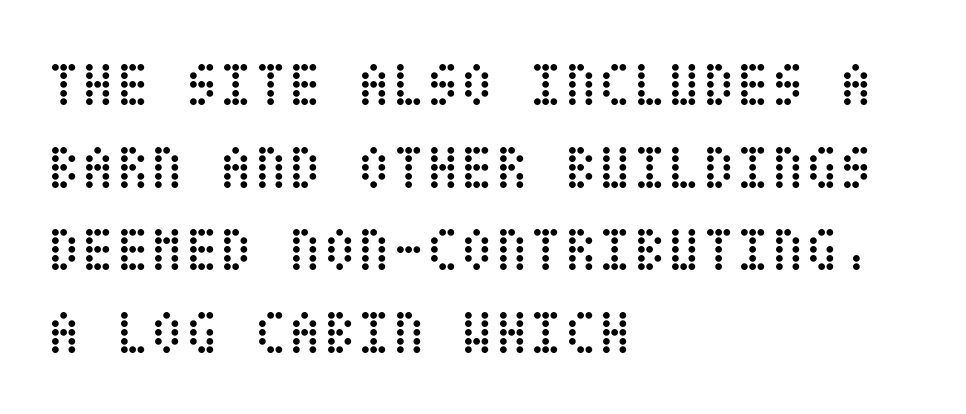
Q: Is the text bold? A: No.
Q: Is the text italic (slanted)? A: No, it is upright.
Q: Is the text underlined? A: No.
Q: How is the paragraph aligned? A: Left-aligned.
Q: Is the spacing between letters normal or unusually wide? A: Normal.
Q: Is the spacing between lines tight, normal or loose? A: Normal.
Q: Width (condensed, normal, or wide)? A: Condensed.
Q: Stroke contrast? A: Low.
Q: x-height? A: Large.
